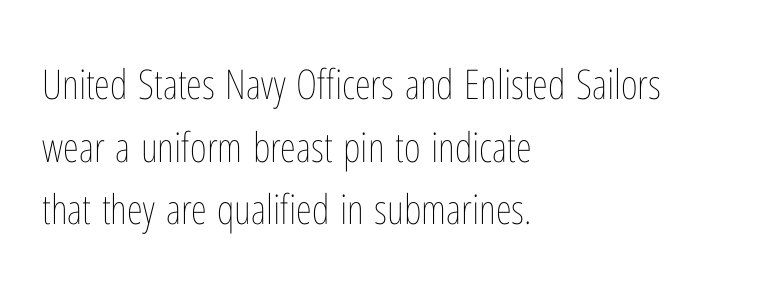
Q: Is the text bold? A: No.
Q: Is the text italic (slanted)? A: No, it is upright.
Q: Is the text underlined? A: No.
Q: How is the paragraph aligned? A: Left-aligned.
Q: Is the spacing between letters normal or unusually wide? A: Normal.
Q: Is the spacing between lines tight, normal or loose? A: Normal.
Q: Width (condensed, normal, or wide)? A: Condensed.
Q: Stroke contrast? A: Low.
Q: x-height? A: Medium.
Q: Monospaced? A: No.
